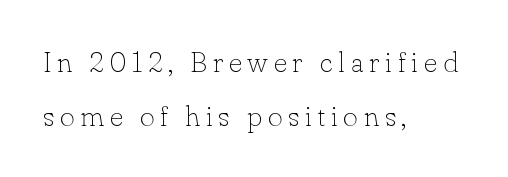
Q: Is the text bold? A: No.
Q: Is the text italic (slanted)? A: No, it is upright.
Q: Is the typeface a serif or a sans-serif typeface? A: Serif.
Q: Is the text underlined? A: No.
Q: How is the paragraph aligned? A: Left-aligned.
Q: Width (condensed, normal, or wide)? A: Normal.
Q: Stroke contrast? A: Low.
Q: x-height? A: Small.
Q: Monospaced? A: No.
